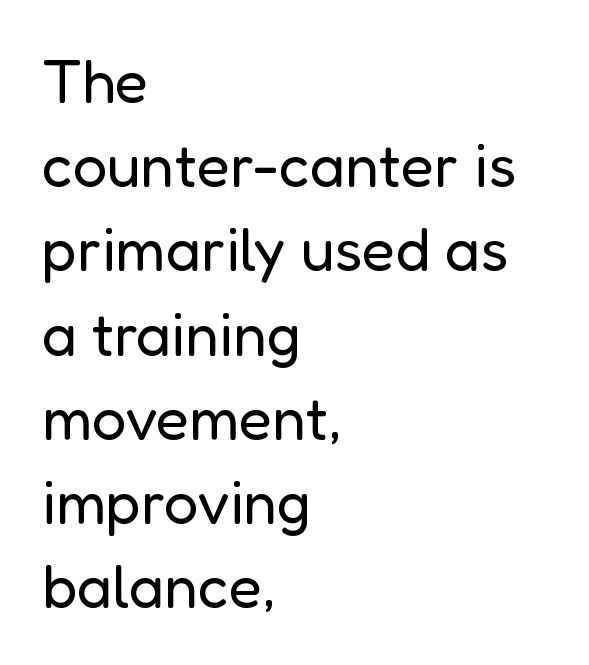
Q: Is the text bold? A: No.
Q: Is the text italic (slanted)? A: No, it is upright.
Q: Is the typeface a serif or a sans-serif typeface? A: Sans-serif.
Q: Is the text underlined? A: No.
Q: How is the paragraph aligned? A: Left-aligned.
Q: Is the spacing between letters normal or unusually wide? A: Normal.
Q: Is the spacing between lines tight, normal or loose? A: Normal.
Q: Width (condensed, normal, or wide)? A: Normal.
Q: Stroke contrast? A: Low.
Q: x-height? A: Medium.
Q: Monospaced? A: No.
